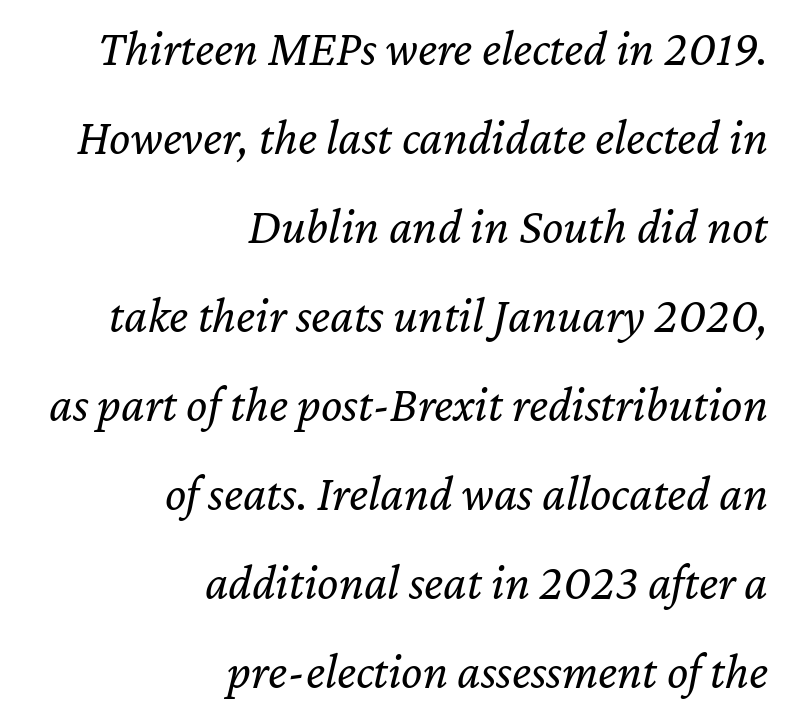
Bare-footed words on every line. Spacing verdict: proportional, widths tailored to each character. This sample is right-justified, so line beginnings fall wherever the words allow. Default kerning and tracking; the words read as compact shapes. The letters are slanted; this is an italic face.
